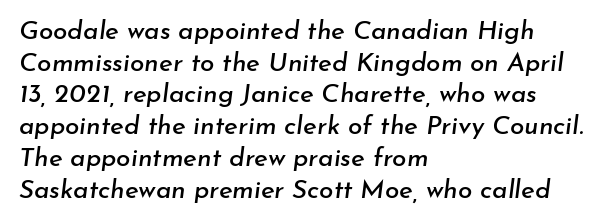
The text carries the slant typical of an italic or oblique font. Each line starts at the same left margin while the right side varies. Tracking here is standard; glyphs follow each other at the usual distance. Has an underline been added? It has not.
